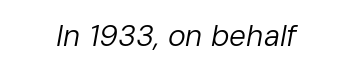
This rendering leaves character spacing at its baseline value. Is the type slanted? Yes — the strokes lean at a clear angle. The strokes are not fattened; the text isn't bold. The letters advance in unequal steps, a hallmark of proportional type. No word sits above an underline.
